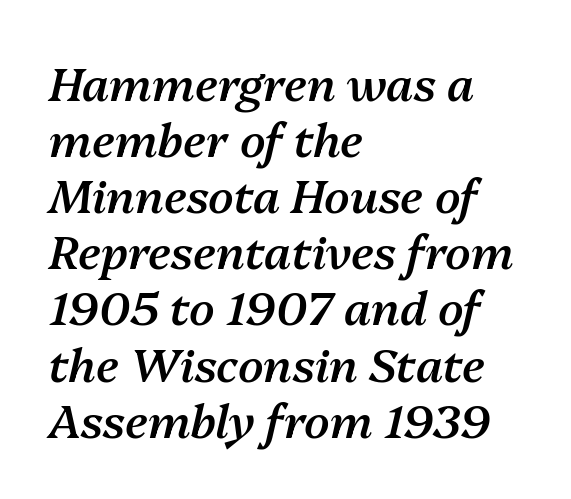
Q: Is the text bold? A: Semi-bold.
Q: Is the text italic (slanted)? A: Yes, it leans right by about 13 degrees.
Q: Is the text underlined? A: No.
Q: How is the paragraph aligned? A: Left-aligned.
Q: Is the spacing between letters normal or unusually wide? A: Normal.
Q: Width (condensed, normal, or wide)? A: Normal.
Q: Stroke contrast? A: Medium.
Q: x-height? A: Medium.
Q: Monospaced? A: No.
